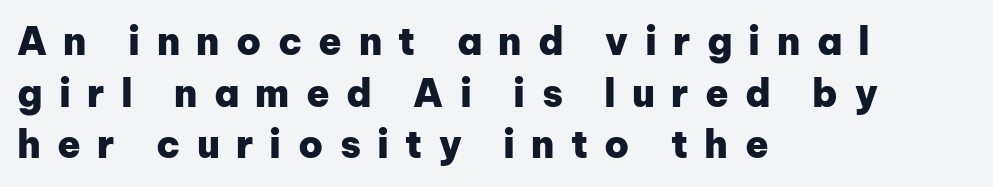
A typesetter would call this proportional, since set widths differ per character. Typesetter's note: full bold, strokes at maximum text heaviness. The letters are spread apart with noticeably loose tracking. Unlike a traditional serif, this face leaves its strokes unadorned.
